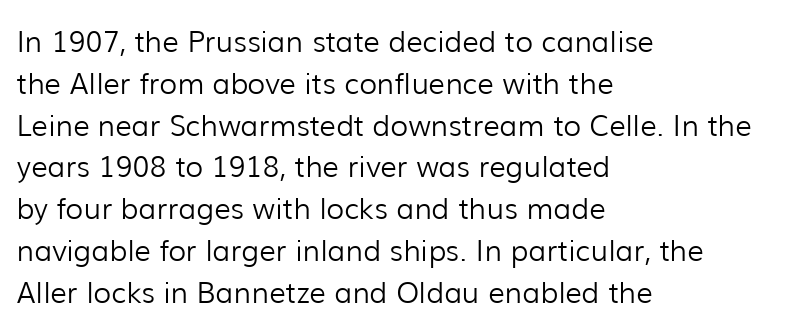
{"serif": "no", "italic": "no", "bold": "no", "weight": "light", "width": "normal", "stroke_contrast": "low", "x_height": "medium", "monospaced": "no", "underline": "no", "align": "left", "line_spacing": "normal", "line_spacing_ratio": 1.44, "letter_spacing": "normal", "letter_spacing_em": 0.0, "glyph_px": 29}
